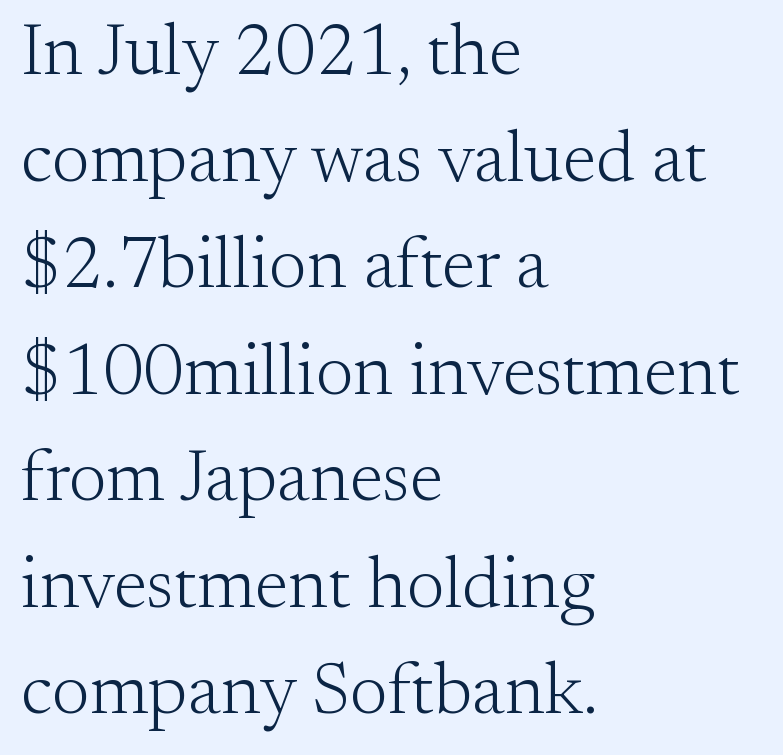
{"serif": "yes", "italic": "no", "bold": "no", "weight": "light", "width": "normal", "stroke_contrast": "medium", "x_height": "small", "monospaced": "no", "underline": "no", "align": "left", "line_spacing": "normal", "line_spacing_ratio": 1.48, "letter_spacing": "normal", "letter_spacing_em": 0.0, "glyph_px": 72}
